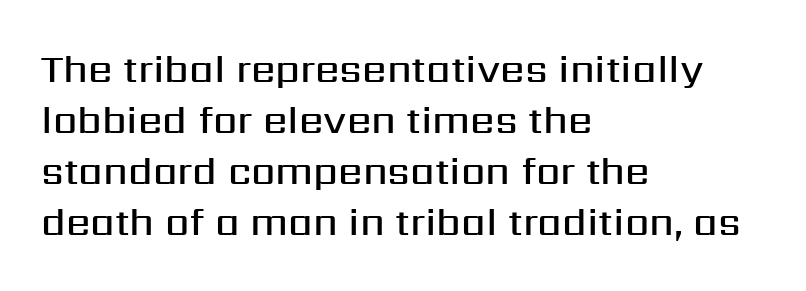
The image shows 39 px semibold sans-serif type, upright; set left-aligned, normal line spacing (1.31x), normal letter spacing, not underlined; medium stroke contrast and a medium x-height.
